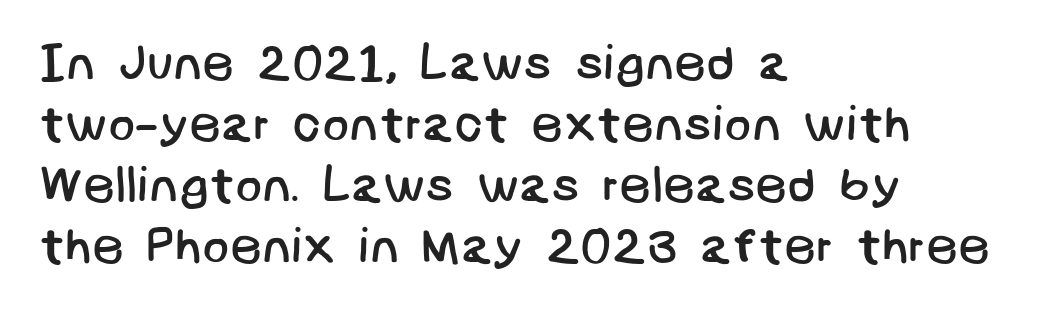
Is this a sans? Yes — the strokes have no serifs. Weight: regular or lighter. You could call the tracking neutral — neither tight nor loose. A clean baseline with only descenders dipping below it. Line beginnings align vertically; line endings do not.
